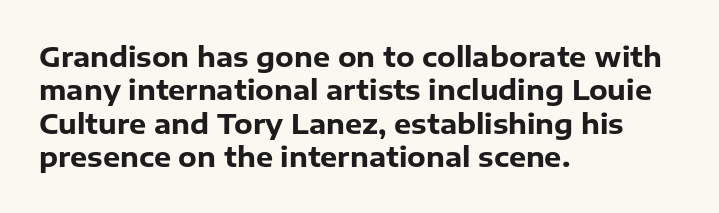
{"italic": "no", "bold": "yes", "underline": "no", "align": "left", "line_spacing_ratio": 1.24, "letter_spacing": "normal", "letter_spacing_em": 0.0, "glyph_px": 27}
